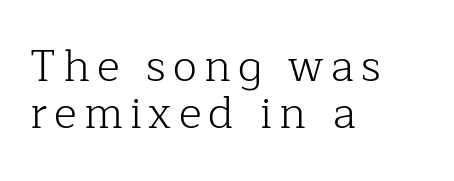
Q: Is the text bold? A: No.
Q: Is the text italic (slanted)? A: No, it is upright.
Q: Is the typeface a serif or a sans-serif typeface? A: Serif.
Q: Is the text underlined? A: No.
Q: How is the paragraph aligned? A: Left-aligned.
Q: Is the spacing between lines tight, normal or loose? A: Tight.
Q: Width (condensed, normal, or wide)? A: Normal.
Q: Stroke contrast? A: Low.
Q: x-height? A: Medium.
Q: Monospaced? A: No.
